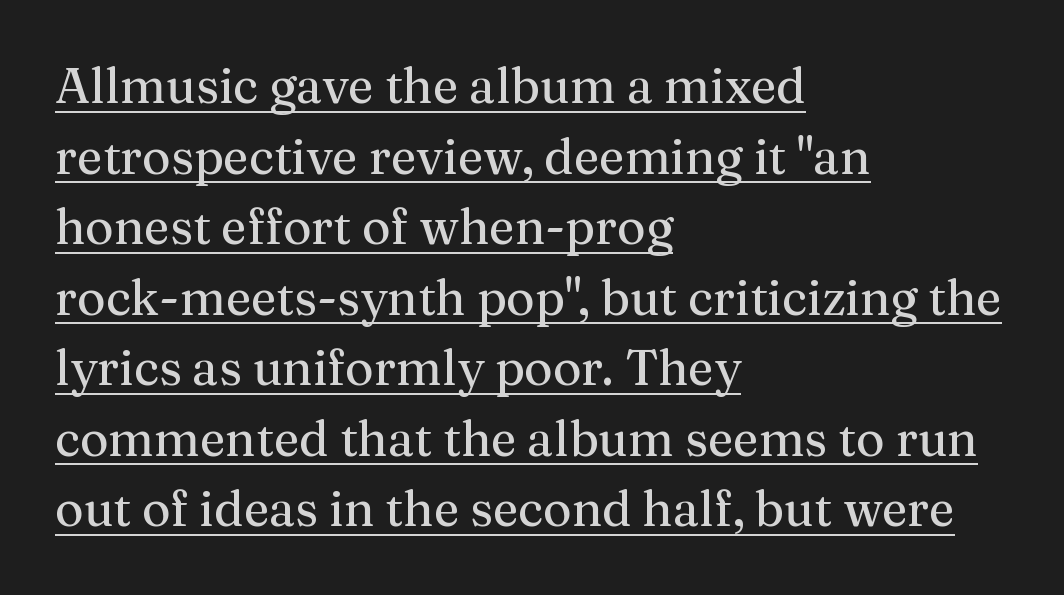
Notice how the stems are strictly vertical — no italics here. The passage shown has conventional tracking throughout. One-word summary of the alignment: left. Each new line begins a customary step beneath the previous one. Serif or sans? Serif — the stroke terminals have little feet. Proportional: the letters do not fall into vertical columns.
